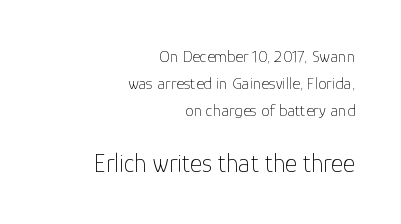
{"italic": "no", "bold": "no", "underline": "no", "align": "right", "line_spacing": "normal", "line_spacing_ratio": 1.59, "letter_spacing": "normal", "letter_spacing_em": 0.0, "larger_block": "second", "size_ratio": 1.53, "glyph_px": 26}
